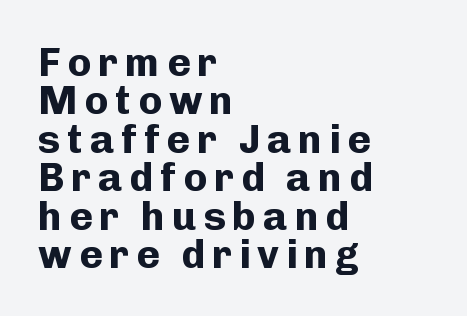
{"serif": "no", "italic": "no", "bold": "yes", "weight": "bold", "width": "normal", "stroke_contrast": "low", "x_height": "medium", "monospaced": "no", "underline": "no", "align": "left", "line_spacing": "tight", "line_spacing_ratio": 0.96, "glyph_px": 40}
